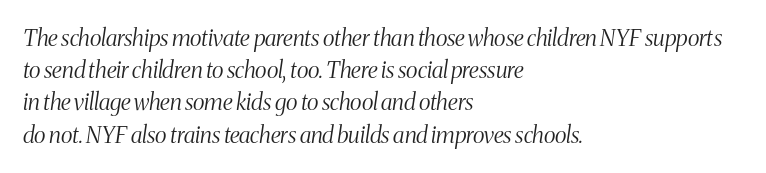
Weight: regular or lighter. Beneath every word, the page is bare. How are the letters spaced? Ordinarily, with no added tracking. Short and long lines alike share a common starting point at left.
